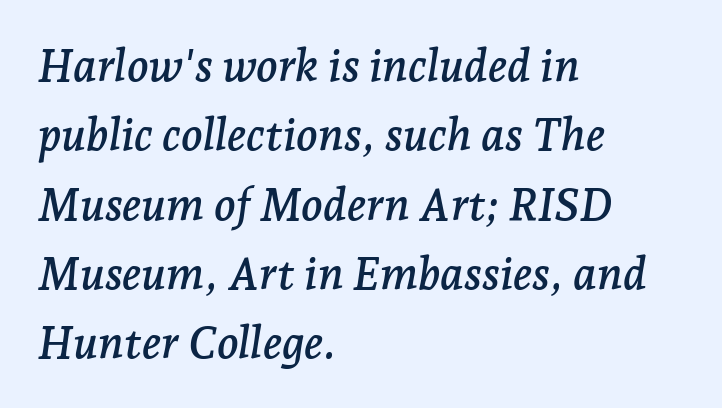
Q: Is the text italic (slanted)? A: Yes, it leans right by about 7 degrees.
Q: Is the typeface a serif or a sans-serif typeface? A: Serif.
Q: Is the text underlined? A: No.
Q: How is the paragraph aligned? A: Left-aligned.
Q: Is the spacing between letters normal or unusually wide? A: Normal.
Q: Is the spacing between lines tight, normal or loose? A: Normal.
Q: Width (condensed, normal, or wide)? A: Normal.
Q: Stroke contrast? A: Low.
Q: x-height? A: Medium.
Q: Monospaced? A: No.
